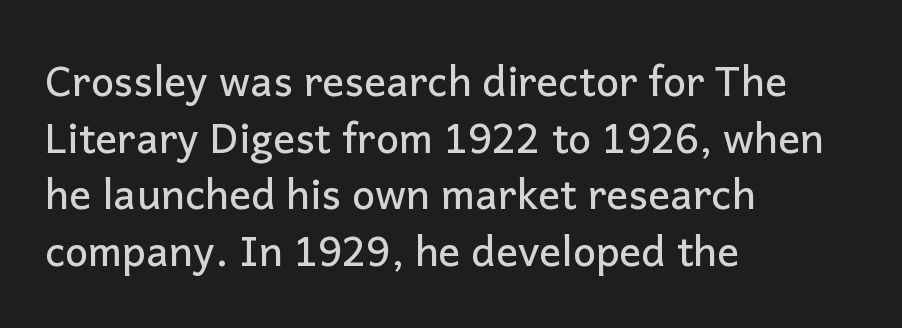
The image shows 41 px sans-serif type, upright; set left-aligned, normal line spacing (1.38x), normal letter spacing, not underlined; low stroke contrast and a medium x-height.
